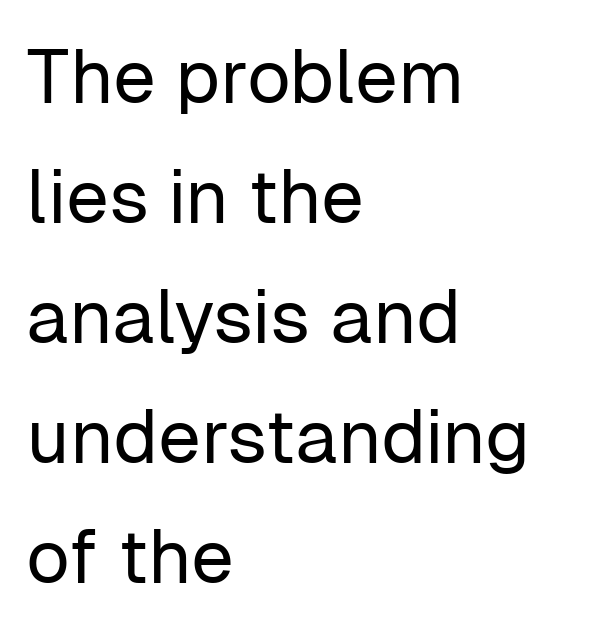
Proportional: the letters do not fall into vertical columns. A normal amount of white space separates one row of letters from the next. The line texture is even and compact thanks to regular tracking. The axis of the letterforms is exactly vertical. Caption: face not bold, strokes unweighted.
